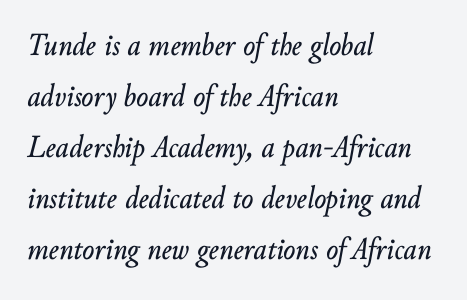
Q: Is the text italic (slanted)? A: Yes, it leans right by about 10 degrees.
Q: Is the text underlined? A: No.
Q: How is the paragraph aligned? A: Left-aligned.
Q: Is the spacing between letters normal or unusually wide? A: Normal.
Q: Is the spacing between lines tight, normal or loose? A: Normal.
Q: Width (condensed, normal, or wide)? A: Normal.
Q: Stroke contrast? A: Low.
Q: x-height? A: Small.
Q: Monospaced? A: No.
